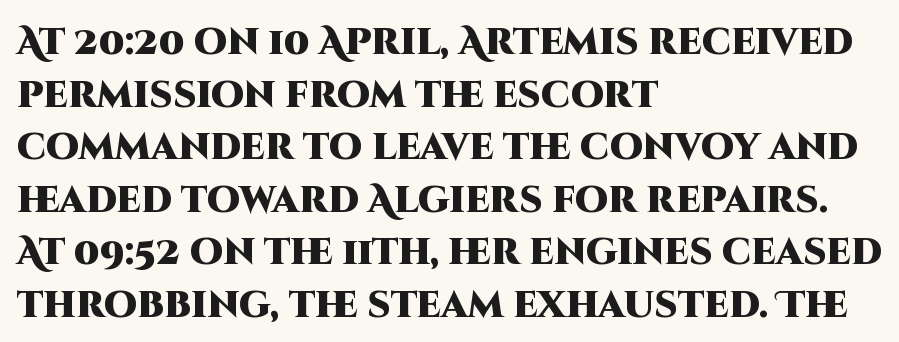
The image shows 37 px heavy sans-serif type, upright; set left-aligned, normal line spacing (1.42x), normal letter spacing, not underlined; high stroke contrast and a large x-height.
